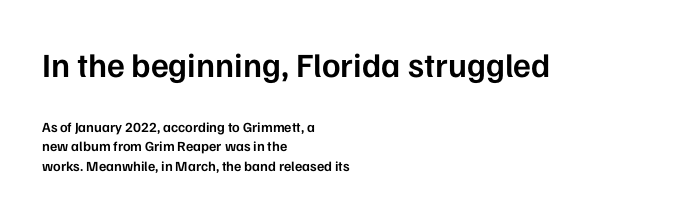
The designer gave the opening block more size than the closing block. No feet cap the strokes, marking this as sans-serif type. A typesetter would call this proportional, since set widths differ per character. This sample uses plain, unmodified letter spacing.
